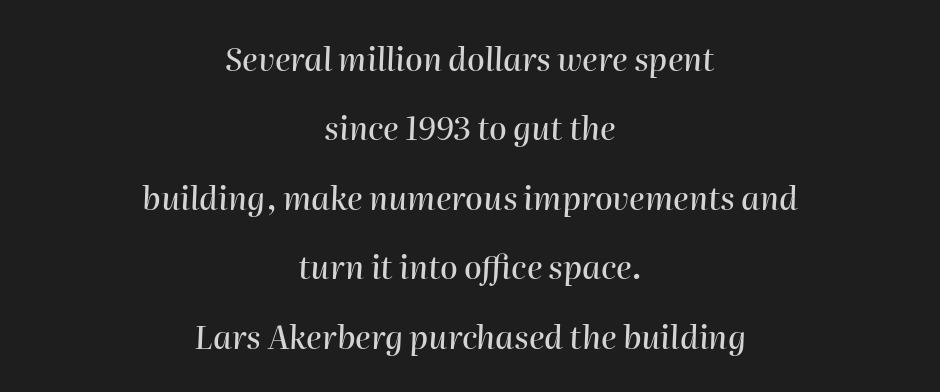
The image shows 32 px text type, italic (leaning right); set centered, loose line spacing (2.17x), normal letter spacing, not underlined; high stroke contrast and a medium x-height.
